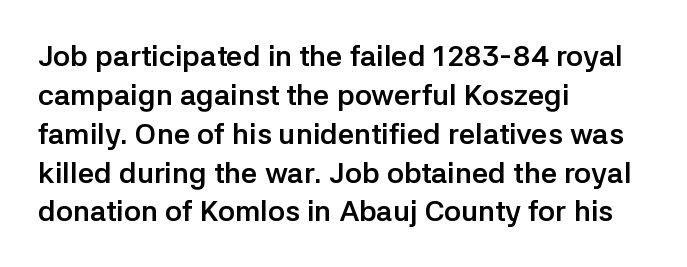
{"serif": "no", "italic": "no", "bold": "yes", "weight": "semibold", "width": "normal", "stroke_contrast": "low", "x_height": "medium", "monospaced": "no", "underline": "no", "align": "left", "line_spacing": "normal", "line_spacing_ratio": 1.34, "letter_spacing": "normal", "letter_spacing_em": 0.0, "glyph_px": 29}
